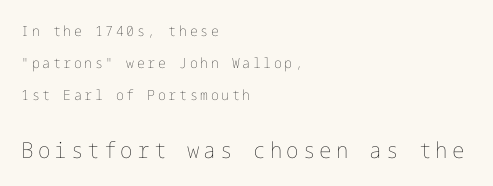
Q: Is the text bold? A: No.
Q: Is the text italic (slanted)? A: No, it is upright.
Q: Is the text underlined? A: No.
Q: How is the paragraph aligned? A: Left-aligned.
Q: Is the spacing between lines tight, normal or loose? A: Loose.
Q: Which block of text is set in a larger size, the first (top) or the second (bottom)? A: The second (bottom) one.
